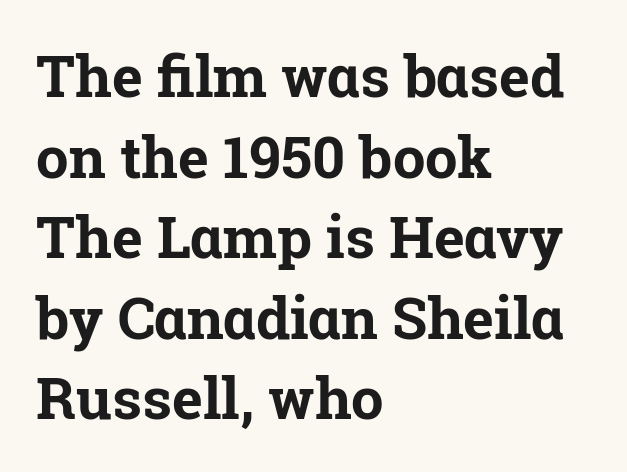
Casual observation: everything's shoved over to the left. Compared with an ordinary text face, these strokes are far heavier — a full bold. Spacing verdict: proportional, widths tailored to each character. The specimen omits any rule beneath the text block's lines. The gaps between neighbouring characters are ordinary and unremarkable.
